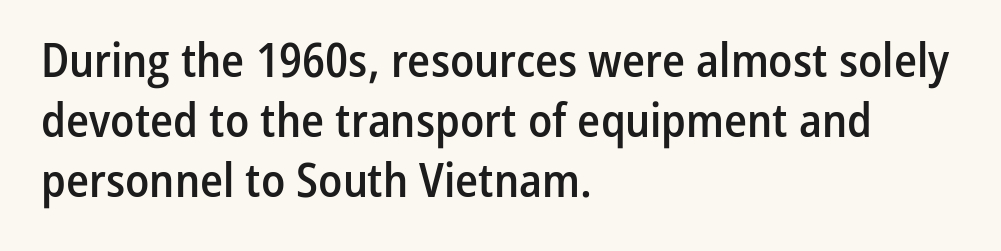
The font family rendered here belongs to the sans-serif group. Caption: multi-line text, flush left, ragged right. Clear beneath every line of the passage. This rendering leaves character spacing at its baseline value. Evenly set lines give the paragraph a standard silhouette. Set as a demibold, roughly 600 on the weight scale.
